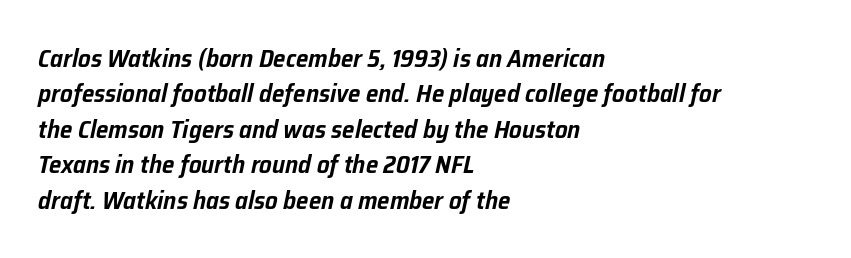
The image shows 25 px text type, italic (leaning right); set left-aligned, normal line spacing (1.42x), normal letter spacing, not underlined.
